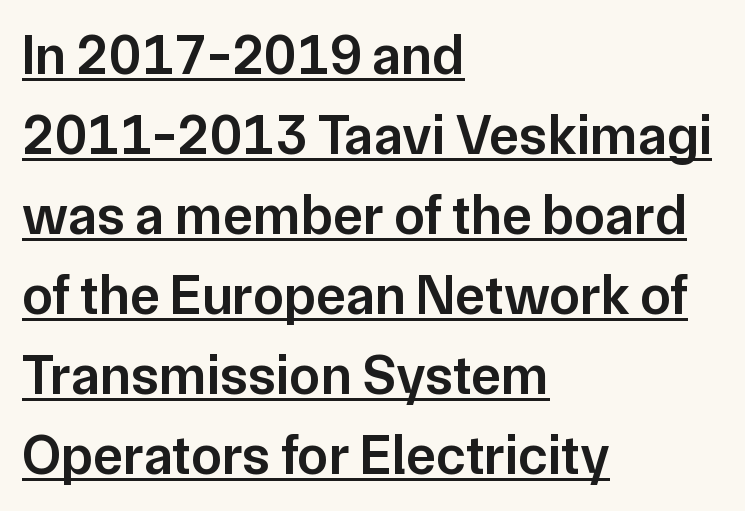
Type style note: lacks serifs. The specimen includes a rule beneath the text block's lines. One-word summary of the alignment: left. Caption: semibold face, moderately heavy strokes. Glyph-to-glyph distance matches everyday printed text.
